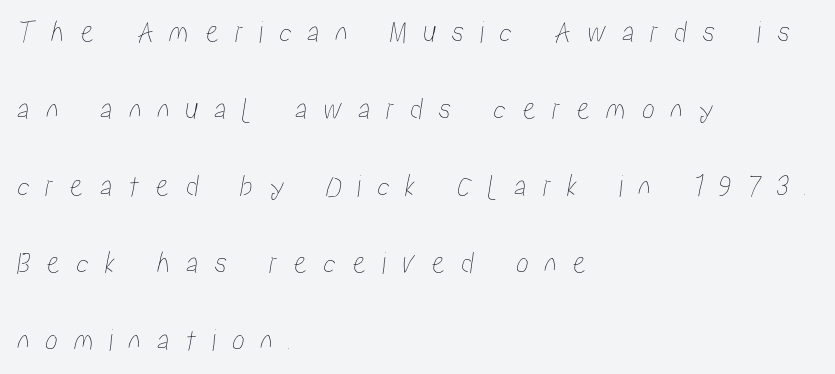
{"width": "condensed", "stroke_contrast": "low", "x_height": "medium", "monospaced": "no", "underline": "no", "align": "left", "line_spacing": "loose", "line_spacing_ratio": 2.41, "letter_spacing": "wide", "letter_spacing_em": 0.49, "glyph_px": 32}
